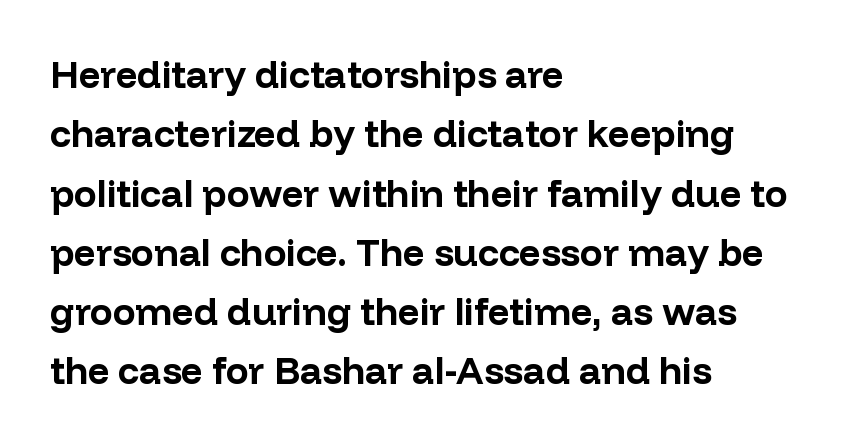
Descender tails drop into unmarked territory. Typesetter's note: full bold, strokes at maximum text heaviness. Each line starts at the same left margin while the right side varies. Compared with typical body copy, the letter spacing here is the same. Line spacing here is normal. Is this a sans? Yes — the strokes have no serifs.
